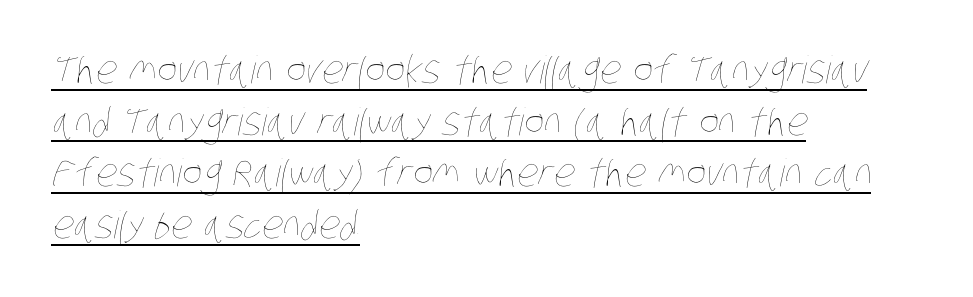
The image shows 38 px thin, condensed type; set left-aligned, normal line spacing (1.36x), normal letter spacing, underlined; low stroke contrast and a large x-height.
